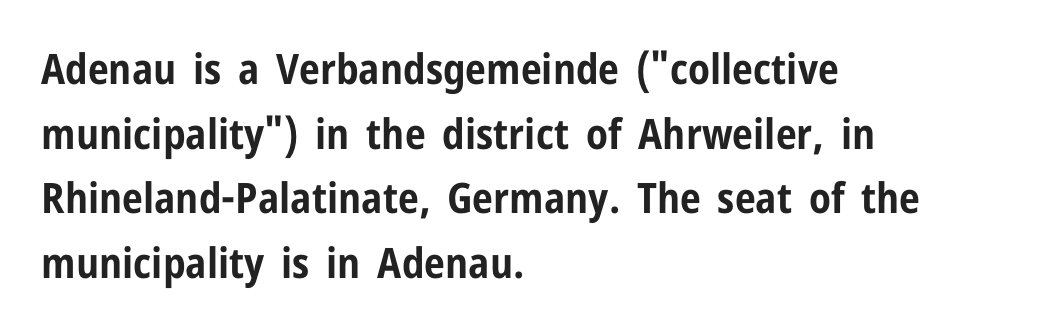
{"serif": "no", "italic": "no", "bold": "yes", "weight": "bold", "width": "condensed", "stroke_contrast": "low", "x_height": "medium", "monospaced": "no", "underline": "no", "align": "left", "line_spacing": "normal", "line_spacing_ratio": 1.54, "letter_spacing": "normal", "letter_spacing_em": 0.0, "glyph_px": 42}
